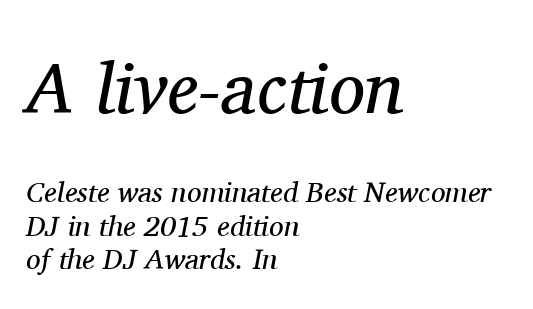
Type style note: has serifs. The passage shown is typed in a proportional face where columns would drift. The typography opts for an oblique posture over an upright one. The compositor pushed each line to the left boundary.
